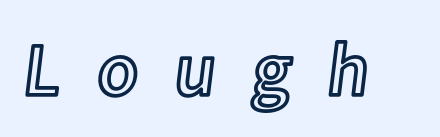
{"width": "normal", "x_height": "medium", "monospaced": "no", "underline": "no", "letter_spacing": "wide", "letter_spacing_em": 0.48, "glyph_px": 75}
